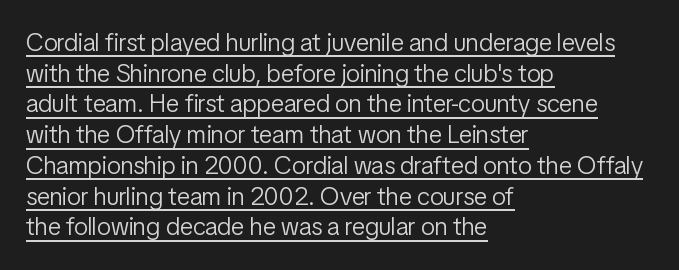
The image shows 25 px text type, upright; set left-aligned, line spacing 1.23x, normal letter spacing, underlined.
